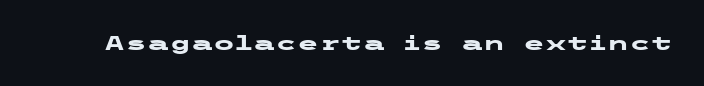
The image shows 20 px bold type, upright; set normal letter spacing, not underlined.
